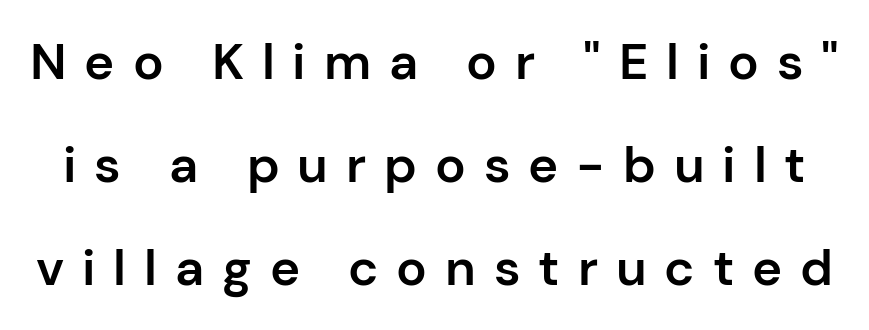
Underline: absent. Ordinary non-slanted type is in use. Airy leading. Unlike a traditional serif, this face leaves its strokes unadorned.
